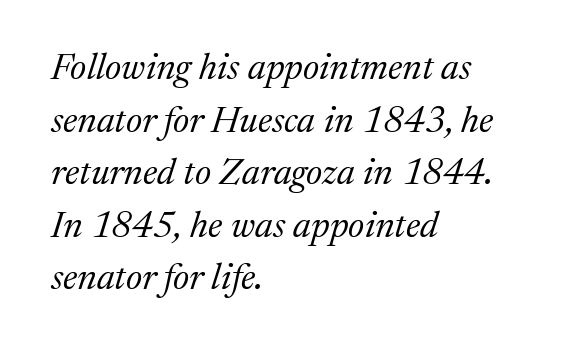
Type without underlining. The space between consecutive lines is moderate. The letterforms sit shoulder to shoulder at normal distance. Spacing verdict: proportional, widths tailored to each character. The axis of the letterforms is tilted away from vertical. Weight: in the light-to-regular range.
